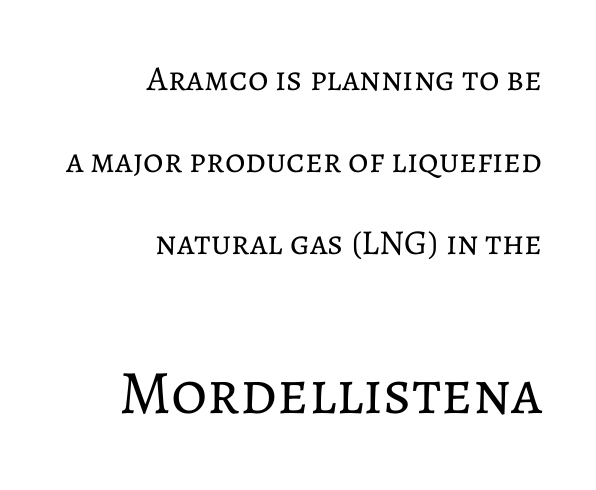
Q: Is the text bold? A: No.
Q: Is the text italic (slanted)? A: No, it is upright.
Q: Is the text underlined? A: No.
Q: How is the paragraph aligned? A: Right-aligned.
Q: Is the spacing between letters normal or unusually wide? A: Normal.
Q: Is the spacing between lines tight, normal or loose? A: Loose.
Q: Which block of text is set in a larger size, the first (top) or the second (bottom)? A: The second (bottom) one.
Q: Width (condensed, normal, or wide)? A: Normal.
Q: Stroke contrast? A: Low.
Q: x-height? A: Medium.
Q: Monospaced? A: No.
